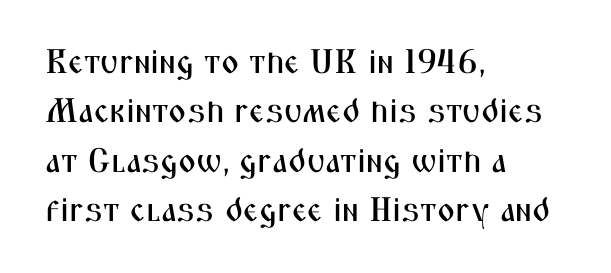
{"serif": "no", "italic": "no", "width": "condensed", "stroke_contrast": "medium", "x_height": "medium", "monospaced": "no", "underline": "no", "align": "left", "line_spacing": "normal", "line_spacing_ratio": 1.45, "letter_spacing": "normal", "letter_spacing_em": 0.0, "glyph_px": 34}
